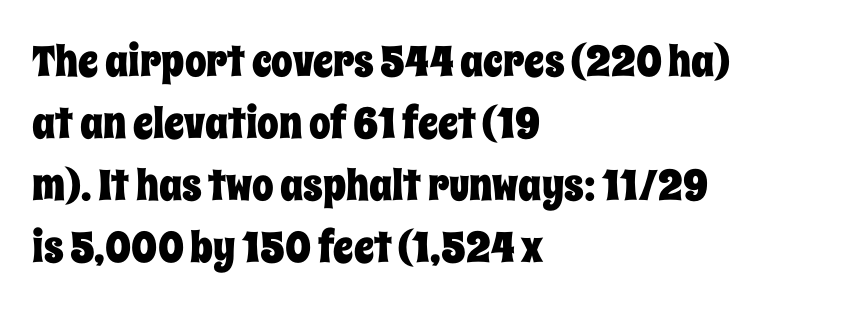
Q: Is the text italic (slanted)? A: No, it is upright.
Q: Is the text underlined? A: No.
Q: How is the paragraph aligned? A: Left-aligned.
Q: Is the spacing between letters normal or unusually wide? A: Normal.
Q: Is the spacing between lines tight, normal or loose? A: Normal.
Q: Width (condensed, normal, or wide)? A: Condensed.
Q: Stroke contrast? A: Low.
Q: x-height? A: Large.
Q: Monospaced? A: No.
